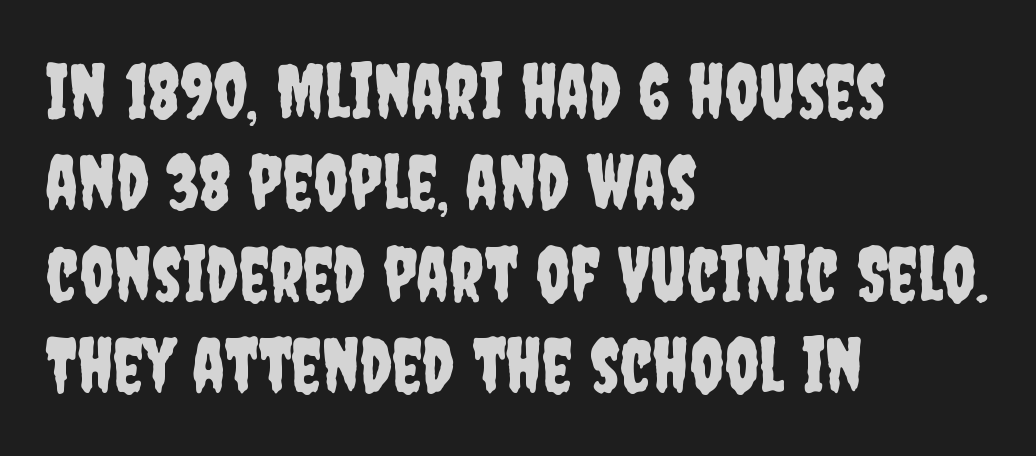
{"serif": "no", "italic": "no", "width": "condensed", "stroke_contrast": "low", "x_height": "large", "monospaced": "no", "underline": "no", "align": "left", "line_spacing_ratio": 1.22, "letter_spacing": "normal", "letter_spacing_em": 0.0, "glyph_px": 75}
